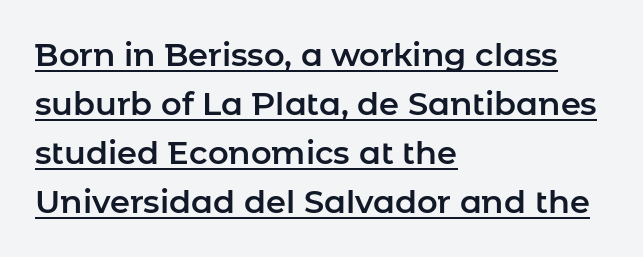
The image shows 32 px sans-serif type, upright; set left-aligned, normal line spacing (1.53x), normal letter spacing, underlined; low stroke contrast and a medium x-height.
